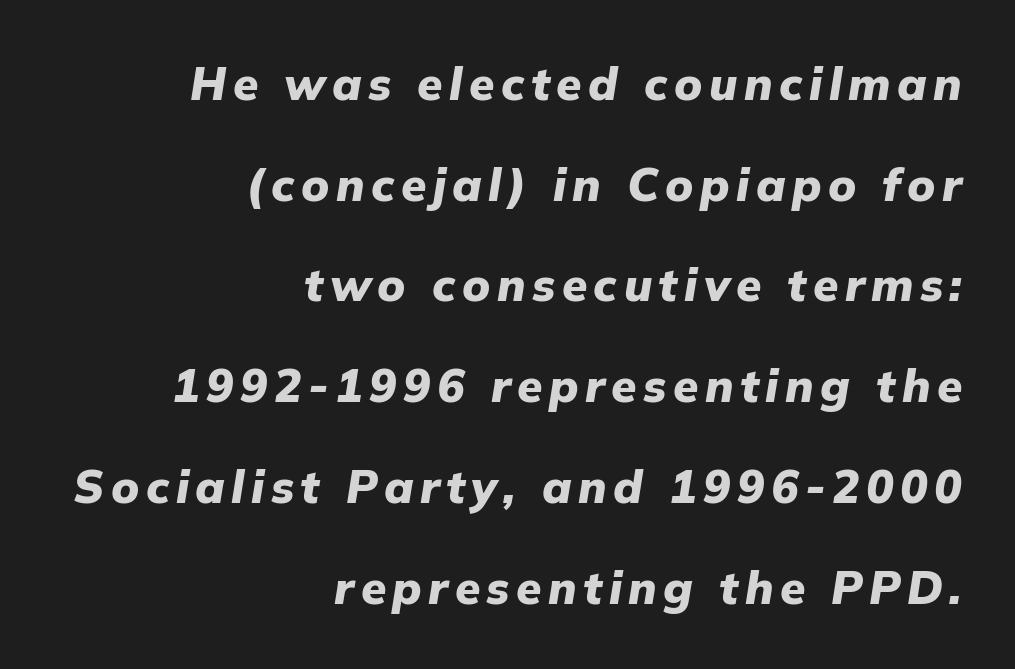
{"italic": "yes", "lean": "right", "slant_degrees": 9, "bold": "yes", "weight": "heavy", "width": "normal", "stroke_contrast": "low", "x_height": "medium", "monospaced": "no", "underline": "no", "align": "right", "line_spacing": "loose", "line_spacing_ratio": 2.19, "glyph_px": 46}
